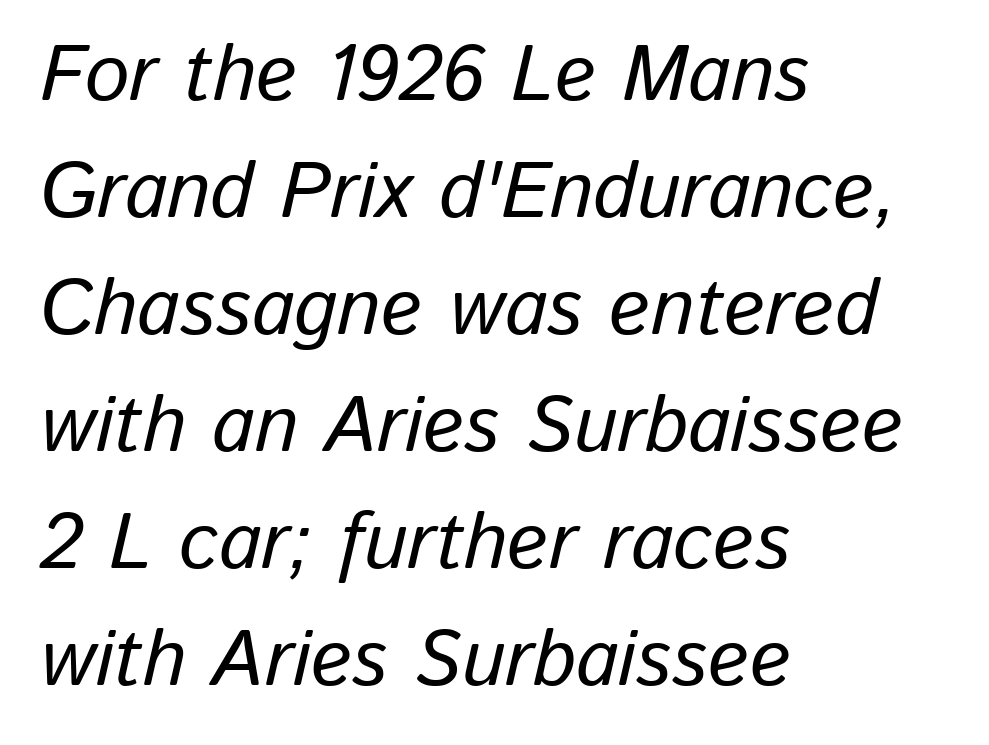
The image shows 79 px text type, italic (leaning right); set left-aligned, normal line spacing (1.48x), normal letter spacing, not underlined; low stroke contrast and a medium x-height.
